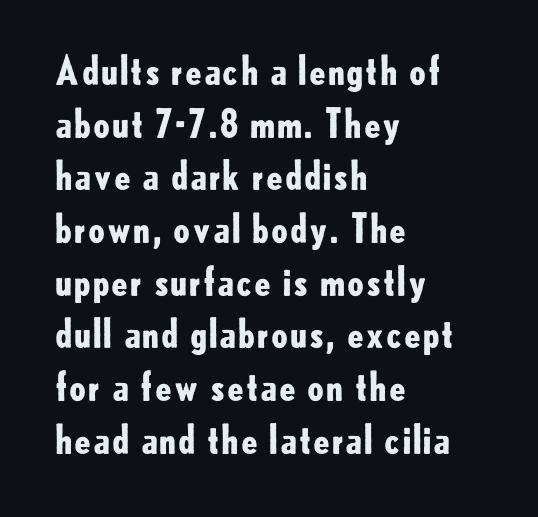
The specimen omits any rule beneath the text block's lines. A typesetter would call this zero additional tracking. Is there any slant? The stems are plumb. The face used here is proportionally spaced, like ordinary book or web type. Is this a sans? Yes — the strokes have no serifs. Teacher's note: observe the even left margin — that is flush-left alignment.
